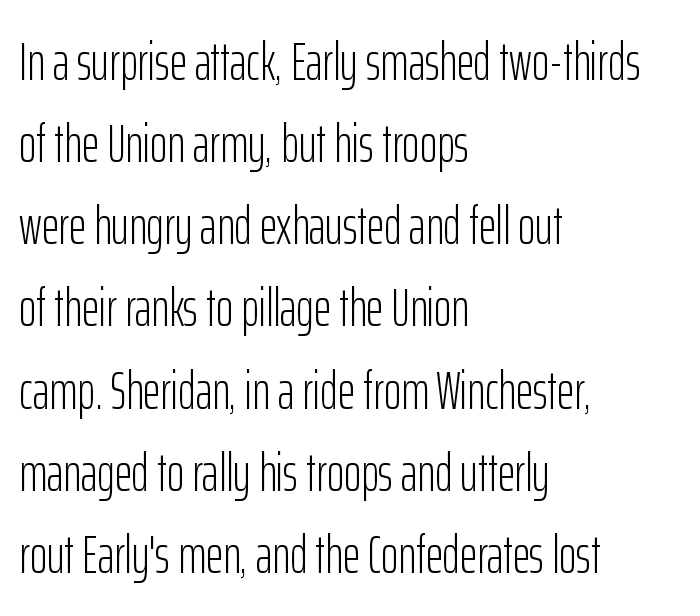
{"serif": "no", "italic": "no", "bold": "no", "weight": "light", "width": "condensed", "stroke_contrast": "low", "x_height": "medium", "monospaced": "no", "underline": "no", "align": "left", "line_spacing": "normal", "line_spacing_ratio": 1.55, "letter_spacing": "normal", "letter_spacing_em": 0.0, "glyph_px": 53}
